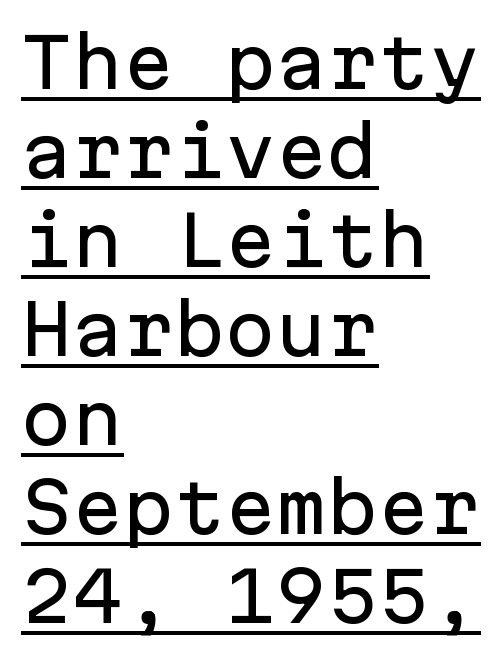
Line spacing here is normal. These lines stack with their left ends in a neat column. The type is set solid horizontally, with unmodified tracking. Think of a typewriter: that constant character pitch is what you see here. Italic: no, the glyphs are upright roman.
